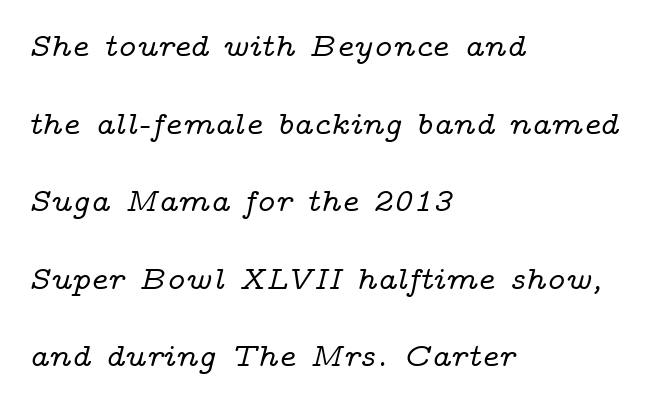
{"serif": "yes", "italic": "yes", "lean": "right", "slant_degrees": 14, "width": "wide", "stroke_contrast": "low", "x_height": "medium", "monospaced": "no", "underline": "no", "align": "left", "line_spacing": "loose", "line_spacing_ratio": 2.35, "letter_spacing": "normal", "letter_spacing_em": 0.0, "glyph_px": 33}
